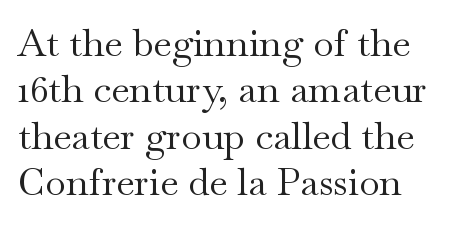
The typography opts for an upright posture over an oblique one. The strokes carry an ordinary text weight at most. Underline: absent. Serifs: yes, visible at the terminals of the letterforms. Honestly, the letter spacing is just normal — you wouldn't notice it.
